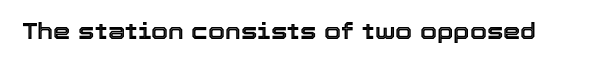
Tall strokes in this sample are plumb rather than angled. Short note: letters normally spaced. Lines of text with bare space underneath.
